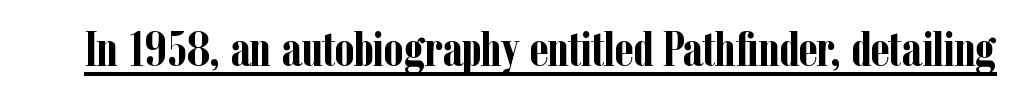
Q: Is the text bold? A: Yes.
Q: Is the text italic (slanted)? A: No, it is upright.
Q: Is the typeface a serif or a sans-serif typeface? A: Serif.
Q: Is the text underlined? A: Yes.
Q: Is the spacing between letters normal or unusually wide? A: Normal.
Q: Width (condensed, normal, or wide)? A: Condensed.
Q: Stroke contrast? A: Low.
Q: x-height? A: Medium.
Q: Monospaced? A: No.
